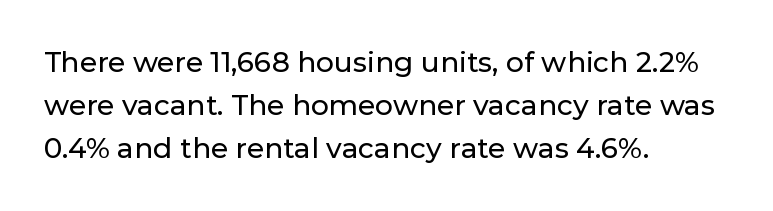
Vertically, the passage feels balanced, rows spaced as you'd expect. What kind of face is this? One without serifs — a sans. Here the designer chose a conventional face with non-uniform glyph widths. Look at the tracking — it's just the regular setting, nothing added. Designer's note — italics off, roman on.
